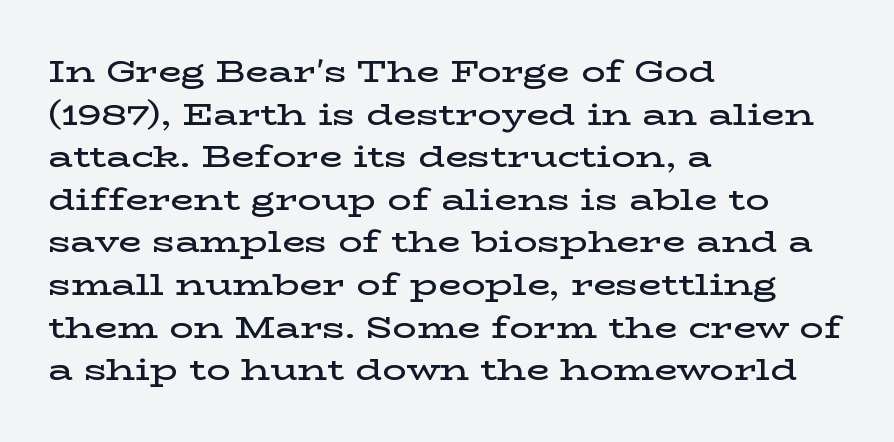
The image shows 30 px semibold, wide serif type, upright; set left-aligned, normal line spacing (1.42x), normal letter spacing, not underlined; low stroke contrast and a medium x-height.
